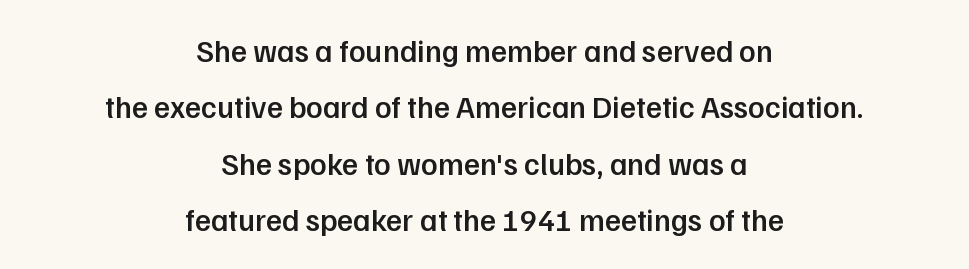
{"serif": "no", "italic": "no", "bold": "semi", "weight": "semibold", "width": "normal", "stroke_contrast": "low", "x_height": "medium", "monospaced": "no", "underline": "no", "align": "center", "line_spacing_ratio": 1.82, "letter_spacing": "normal", "letter_spacing_em": 0.0, "glyph_px": 31}
